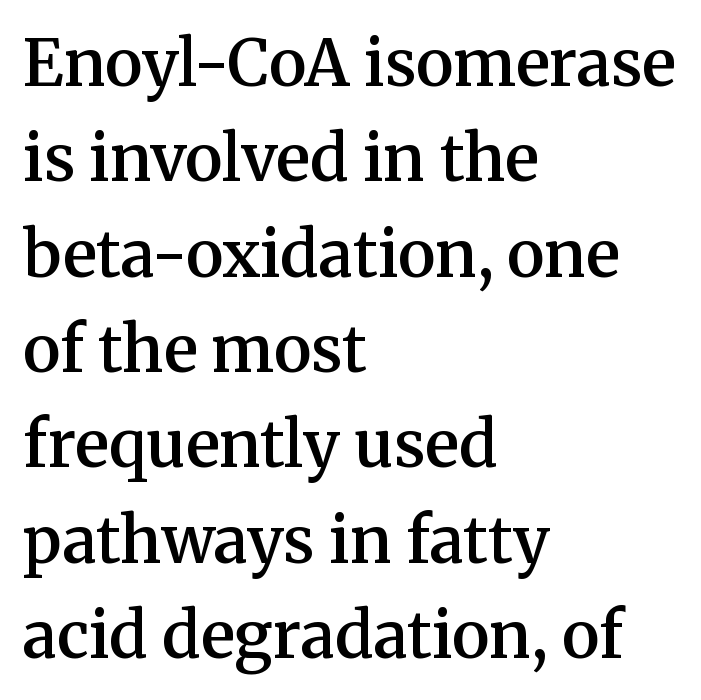
{"serif": "yes", "italic": "no", "bold": "semi", "weight": "semibold", "width": "normal", "stroke_contrast": "medium", "x_height": "medium", "monospaced": "no", "underline": "no", "align": "left", "line_spacing": "normal", "line_spacing_ratio": 1.49, "letter_spacing": "normal", "letter_spacing_em": 0.0, "glyph_px": 64}
